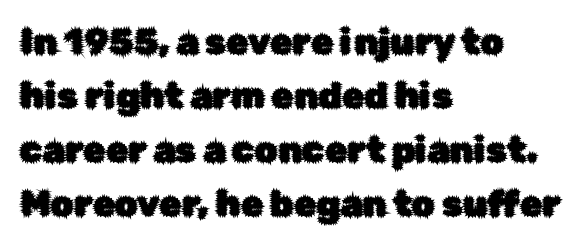
{"serif": "no", "italic": "no", "width": "normal", "stroke_contrast": "low", "x_height": "medium", "monospaced": "no", "underline": "no", "align": "left", "line_spacing": "normal", "line_spacing_ratio": 1.5, "letter_spacing": "normal", "letter_spacing_em": 0.0, "glyph_px": 36}
